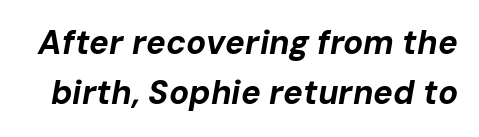
Q: Is the text bold? A: Yes.
Q: Is the text italic (slanted)? A: Yes, it leans right by about 10 degrees.
Q: Is the text underlined? A: No.
Q: Is the spacing between letters normal or unusually wide? A: Normal.
Q: Is the spacing between lines tight, normal or loose? A: Normal.
Q: Width (condensed, normal, or wide)? A: Normal.
Q: Stroke contrast? A: Low.
Q: x-height? A: Medium.
Q: Monospaced? A: No.
